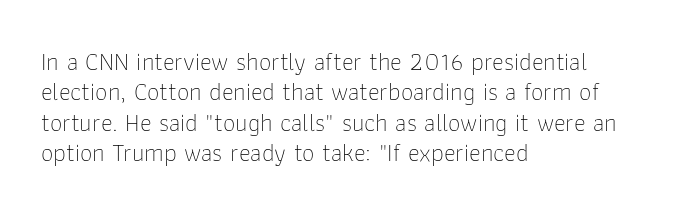
Q: Is the text bold? A: No.
Q: Is the text italic (slanted)? A: No, it is upright.
Q: Is the text underlined? A: No.
Q: How is the paragraph aligned? A: Left-aligned.
Q: Is the spacing between letters normal or unusually wide? A: Normal.
